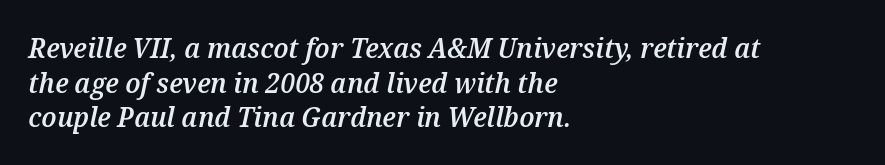
The image shows 28 px semibold type, italic (leaning right); set left-aligned, line spacing 1.24x, normal letter spacing, not underlined; medium stroke contrast and a medium x-height.
